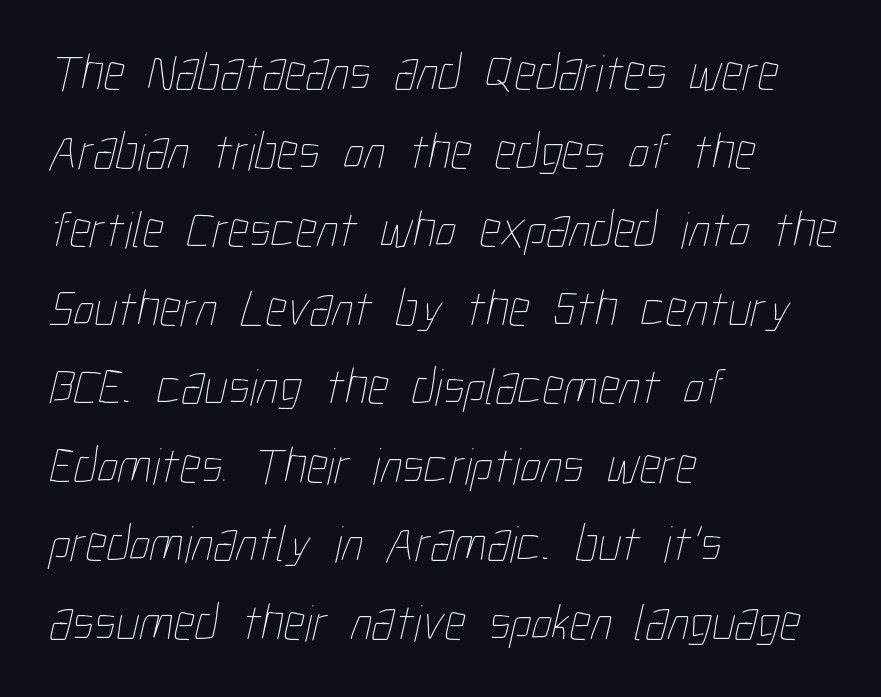
The image shows 52 px thin, condensed type; set left-aligned, normal line spacing (1.51x), normal letter spacing, not underlined; low stroke contrast and a medium x-height.
